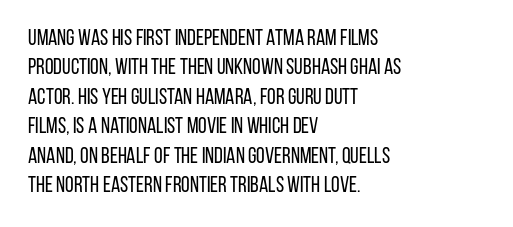
The image shows 22 px text type, upright; set left-aligned, normal line spacing (1.34x), normal letter spacing, not underlined.
